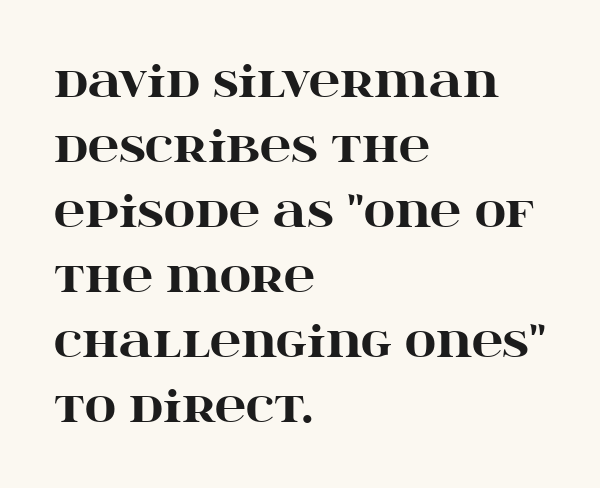
The image shows 43 px heavy, wide serif type, upright; set left-aligned, normal line spacing (1.51x), normal letter spacing, not underlined; high stroke contrast and a large x-height.
